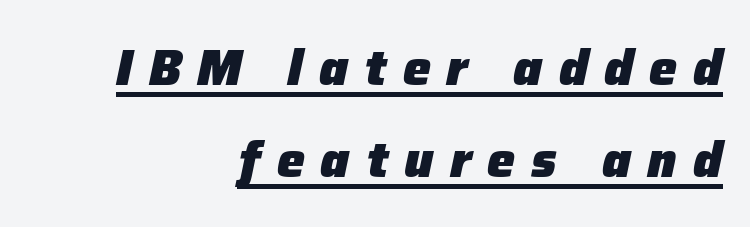
The image shows 50 px heavy type, italic (leaning right); set right-aligned, line spacing 1.84x, unusually wide letter spacing (+0.32 em), underlined; low stroke contrast and a medium x-height.
